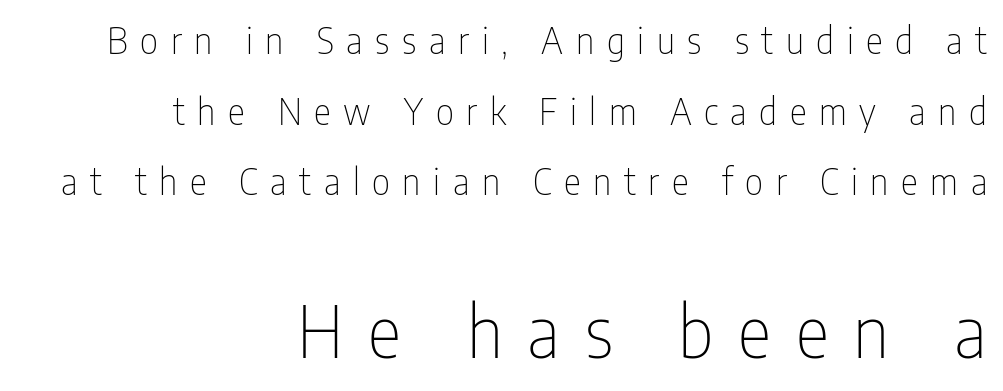
{"serif": "no", "italic": "no", "bold": "no", "weight": "thin", "width": "condensed", "stroke_contrast": "low", "x_height": "medium", "monospaced": "no", "underline": "no", "align": "right", "line_spacing": "loose", "line_spacing_ratio": 1.96, "letter_spacing": "wide", "letter_spacing_em": 0.35, "larger_block": "second", "size_ratio": 1.97, "glyph_px": 71}
